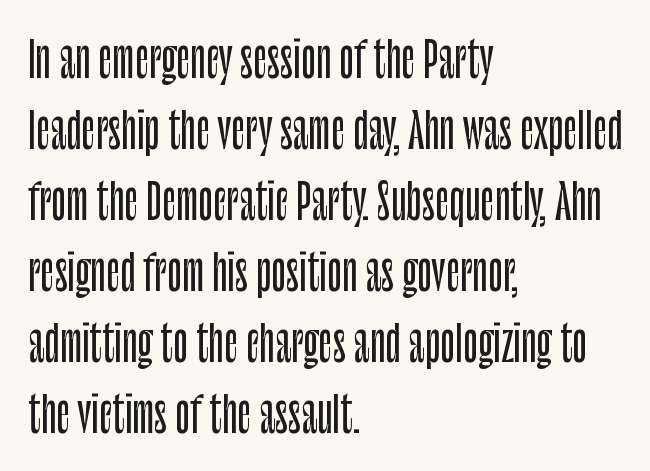
Visually the block forms a straight wall on the left and a jagged coastline on the right. Evenly set lines give the paragraph a standard silhouette. Has an underline been added? It has not. Characters remain perfectly vertical along every line. The face used here is proportionally spaced, like ordinary book or web type. Tracking here is standard; glyphs follow each other at the usual distance.
